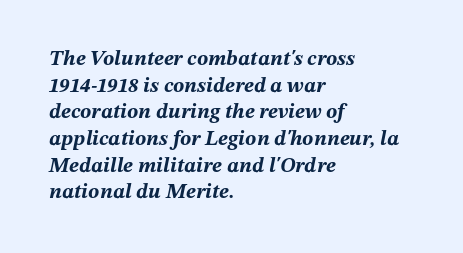
Honestly, there is no underline to notice here at all. This is oblique type, the kind used for emphasis or titles. A typesetter would call this leading conventional body-copy spacing. Which margin do the lines hug? The left one — the right edge is uneven. Heft: maximum for text — a bold. Nobody touched the tracking dial on this one.
